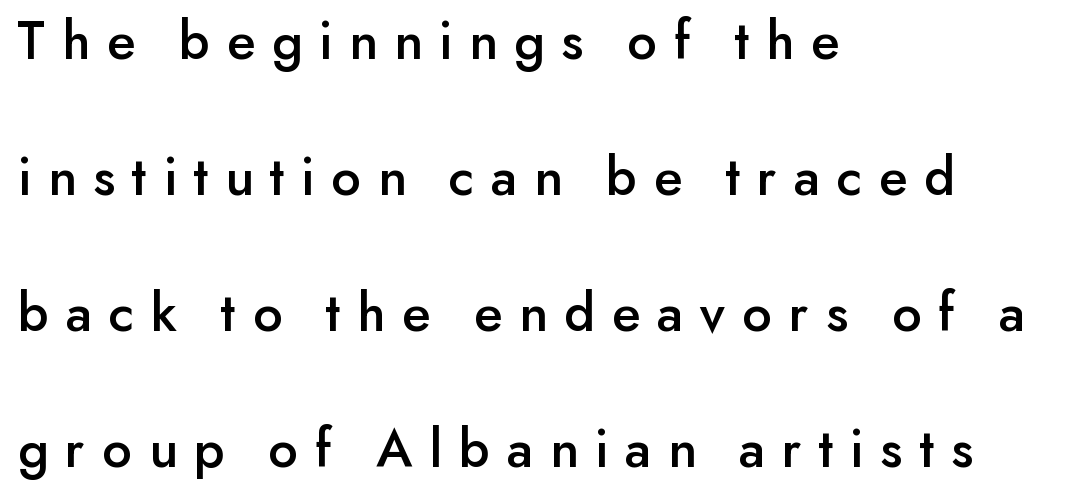
The passage shown is typed in a proportional face where columns would drift. Horizontal alignment here is leftward, the default for most running prose. Letterform terminals end flat and unadorned throughout the passage. The rendering uses a large line-height, opening up the rows. Quick note: underline off. In terms of letterspacing, this is a distinctly airy, spread setting.
